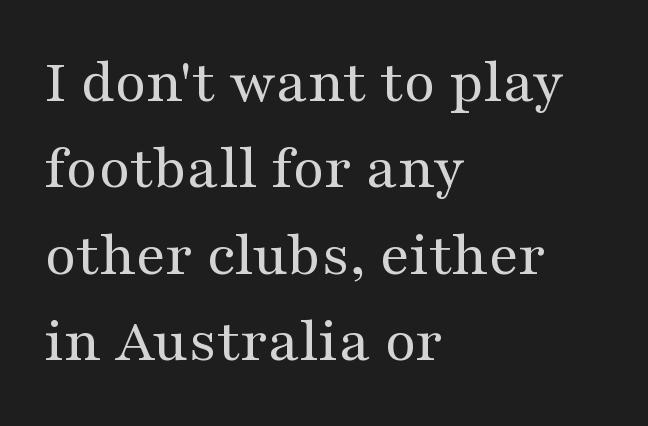
The image shows 64 px regular-weight, wide serif type, upright; set left-aligned, normal line spacing (1.35x), normal letter spacing, not underlined; medium stroke contrast and a medium x-height.
